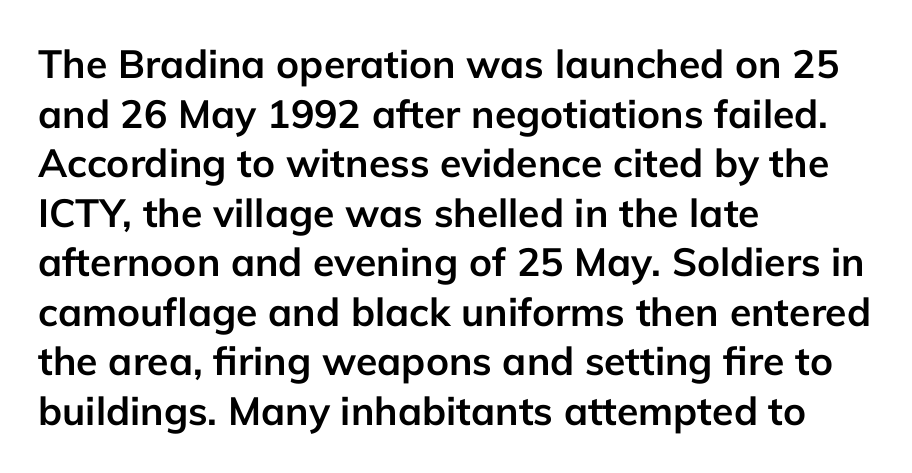
The designer left line spacing at the default. Plenty of ink on the page — the face is bold. Only glyphs here, with clear space below each row. This rendering uses left alignment, leaving the right contour irregular. A sans-serif font was chosen for this passage.
